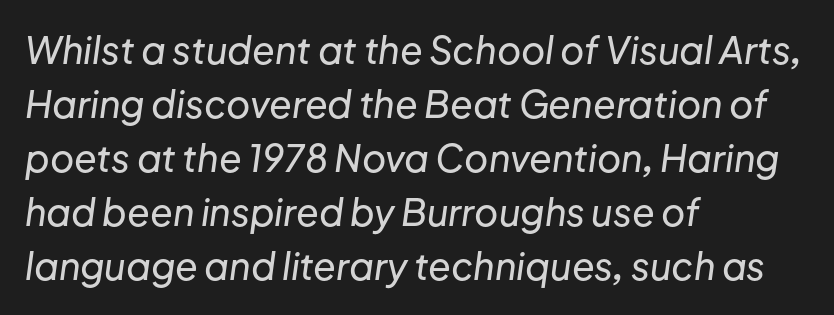
The image shows 37 px text type, italic (leaning right); set left-aligned, normal line spacing (1.46x), normal letter spacing, not underlined; low stroke contrast and a medium x-height.
